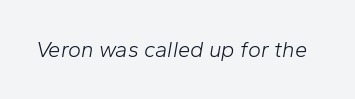
{"italic": "yes", "lean": "right", "slant_degrees": 10, "bold": "no", "underline": "no", "letter_spacing": "normal", "letter_spacing_em": 0.0, "glyph_px": 22}
